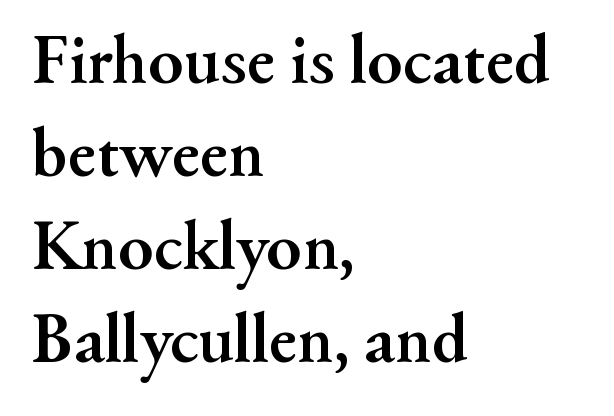
Q: Is the text bold? A: Yes.
Q: Is the text italic (slanted)? A: No, it is upright.
Q: Is the typeface a serif or a sans-serif typeface? A: Serif.
Q: Is the text underlined? A: No.
Q: How is the paragraph aligned? A: Left-aligned.
Q: Is the spacing between letters normal or unusually wide? A: Normal.
Q: Is the spacing between lines tight, normal or loose? A: Normal.
Q: Width (condensed, normal, or wide)? A: Normal.
Q: Stroke contrast? A: Medium.
Q: x-height? A: Small.
Q: Monospaced? A: No.
